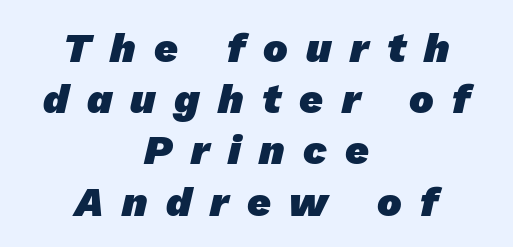
The glyphs have the mass of a bold cut. Layout note: lines centered. Plain, unruled lines of type. Each new line begins a customary step beneath the previous one. The face used here is rendered with a markedly widened letterfit. A sans-serif font was chosen for this passage.
